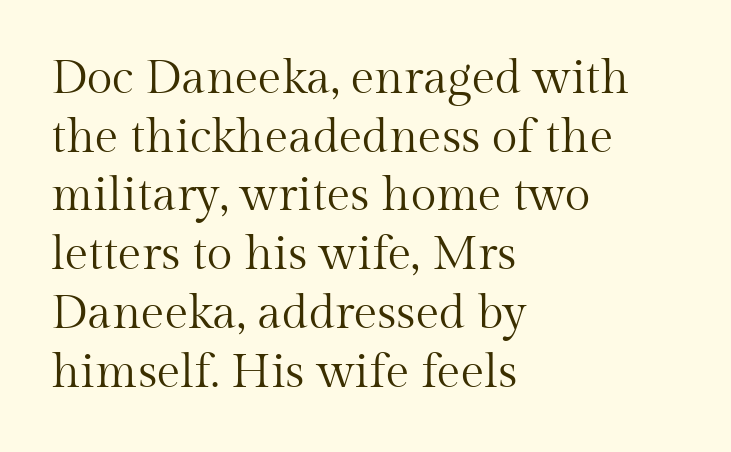
{"serif": "yes", "italic": "no", "bold": "no", "weight": "regular", "width": "normal", "stroke_contrast": "medium", "x_height": "medium", "monospaced": "no", "underline": "no", "align": "left", "line_spacing": "normal", "line_spacing_ratio": 1.25, "letter_spacing": "normal", "letter_spacing_em": 0.0, "glyph_px": 47}
